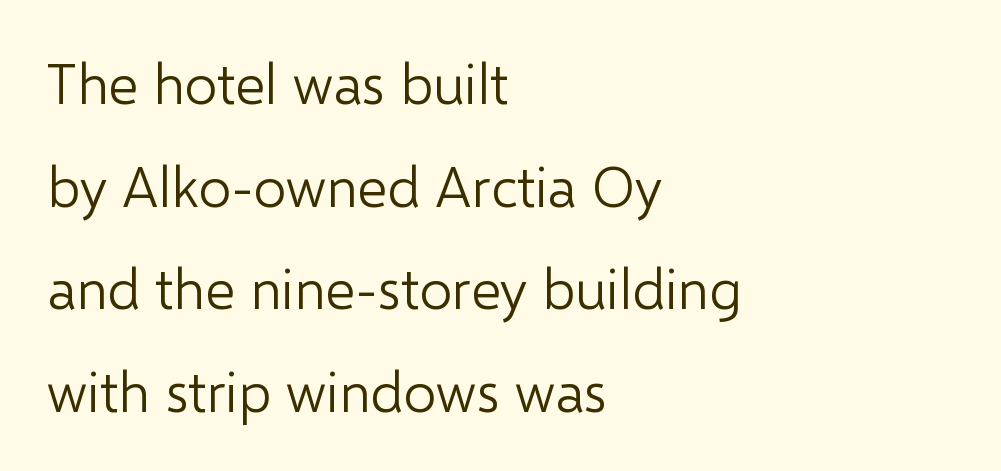
Q: Is the text bold? A: No.
Q: Is the text italic (slanted)? A: No, it is upright.
Q: Is the typeface a serif or a sans-serif typeface? A: Sans-serif.
Q: Is the text underlined? A: No.
Q: How is the paragraph aligned? A: Left-aligned.
Q: Is the spacing between letters normal or unusually wide? A: Normal.
Q: Width (condensed, normal, or wide)? A: Normal.
Q: Stroke contrast? A: Low.
Q: x-height? A: Medium.
Q: Monospaced? A: No.
